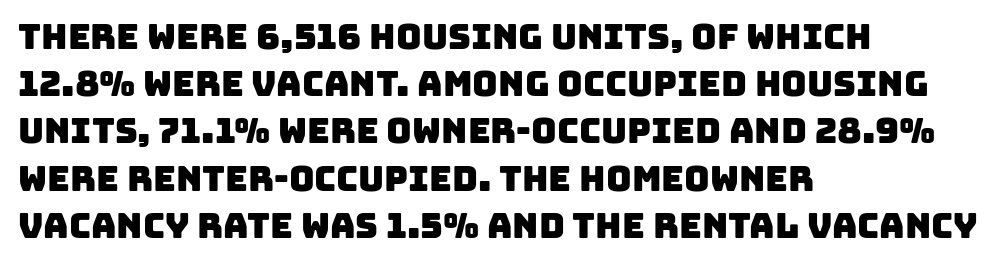
Q: Is the typeface a serif or a sans-serif typeface? A: Sans-serif.
Q: Is the text underlined? A: No.
Q: How is the paragraph aligned? A: Left-aligned.
Q: Is the spacing between letters normal or unusually wide? A: Normal.
Q: Is the spacing between lines tight, normal or loose? A: Normal.
Q: Width (condensed, normal, or wide)? A: Normal.
Q: Stroke contrast? A: Low.
Q: x-height? A: Large.
Q: Monospaced? A: No.
